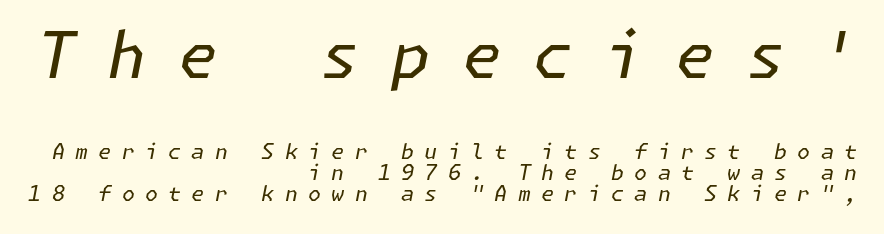
{"italic": "yes", "lean": "right", "slant_degrees": 11, "bold": "no", "weight": "regular", "width": "normal", "stroke_contrast": "low", "x_height": "medium", "underline": "no", "align": "right", "line_spacing": "tight", "line_spacing_ratio": 1.0, "letter_spacing": "wide", "letter_spacing_em": 0.49, "larger_block": "first", "size_ratio": 3.05, "glyph_px": 64}
